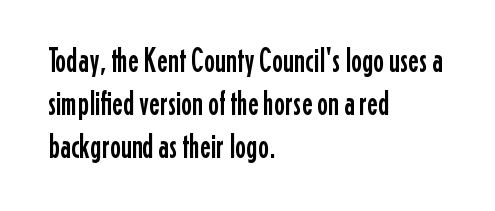
Q: Is the text italic (slanted)? A: No, it is upright.
Q: Is the typeface a serif or a sans-serif typeface? A: Sans-serif.
Q: Is the text underlined? A: No.
Q: How is the paragraph aligned? A: Left-aligned.
Q: Is the spacing between letters normal or unusually wide? A: Normal.
Q: Is the spacing between lines tight, normal or loose? A: Normal.
Q: Width (condensed, normal, or wide)? A: Condensed.
Q: Stroke contrast? A: Low.
Q: x-height? A: Medium.
Q: Monospaced? A: No.
